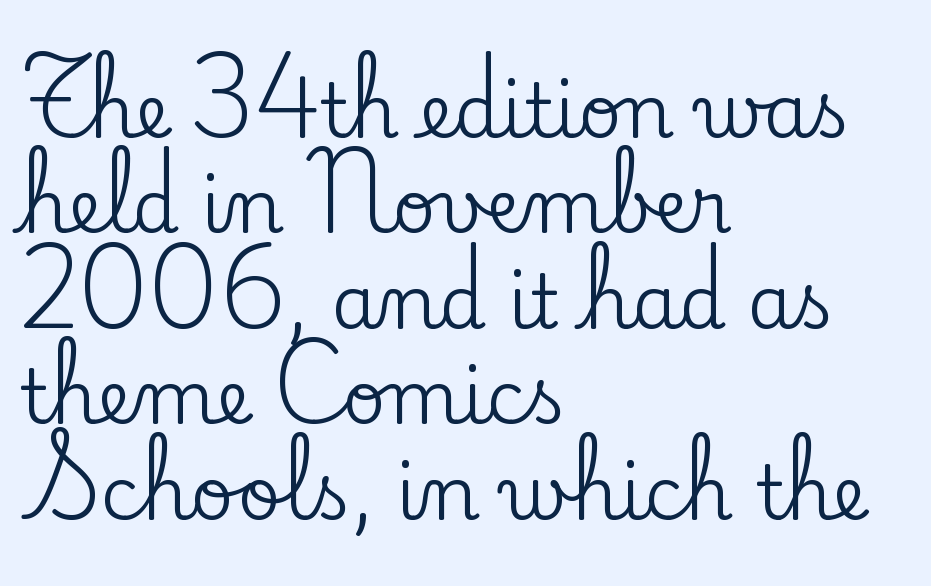
{"serif": "yes", "italic": "no", "width": "normal", "stroke_contrast": "low", "x_height": "small", "monospaced": "no", "underline": "no", "align": "left", "line_spacing": "normal", "line_spacing_ratio": 1.29, "letter_spacing": "normal", "letter_spacing_em": 0.0, "glyph_px": 74}
